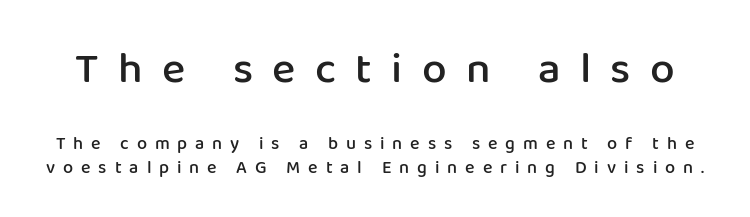
Q: Is the text bold? A: Semi-bold.
Q: Is the text italic (slanted)? A: No, it is upright.
Q: Is the typeface a serif or a sans-serif typeface? A: Sans-serif.
Q: Is the text underlined? A: No.
Q: Is the spacing between letters normal or unusually wide? A: Unusually wide.
Q: Is the spacing between lines tight, normal or loose? A: Normal.
Q: Which block of text is set in a larger size, the first (top) or the second (bottom)? A: The first (top) one.
Q: Width (condensed, normal, or wide)? A: Normal.
Q: Stroke contrast? A: Low.
Q: x-height? A: Medium.
Q: Monospaced? A: No.
